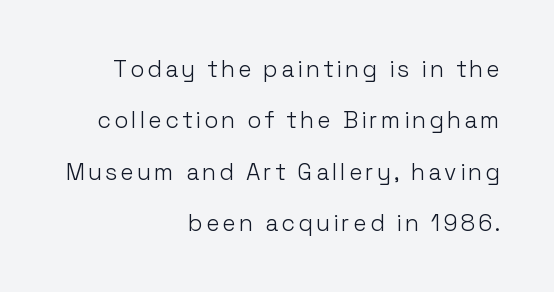
The image shows 23 px text type, upright; set right-aligned, loose line spacing (2.23x), not underlined.
